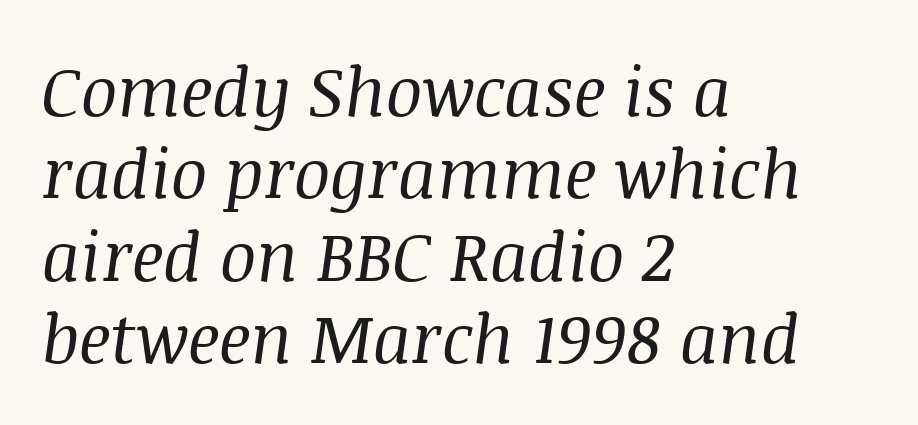
{"serif": "yes", "italic": "yes", "lean": "right", "slant_degrees": 8, "bold": "no", "weight": "regular", "width": "normal", "stroke_contrast": "medium", "x_height": "large", "monospaced": "no", "underline": "no", "align": "left", "line_spacing_ratio": 1.21, "letter_spacing": "normal", "letter_spacing_em": 0.0, "glyph_px": 68}
